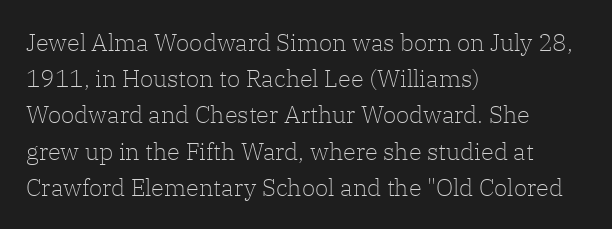
The image shows 24 px text type, upright; set left-aligned, normal line spacing (1.51x), normal letter spacing, not underlined.
